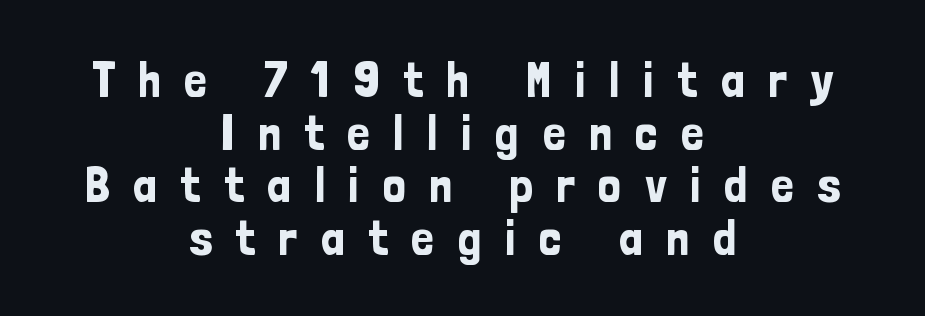
What's the leading like? Squeezed, with rows nearly overlapping. The rendering uses natural spacing where letterforms have individual widths. The specimen omits any rule beneath the text block's lines. Compared with typical body copy, the letter spacing here is much looser.
